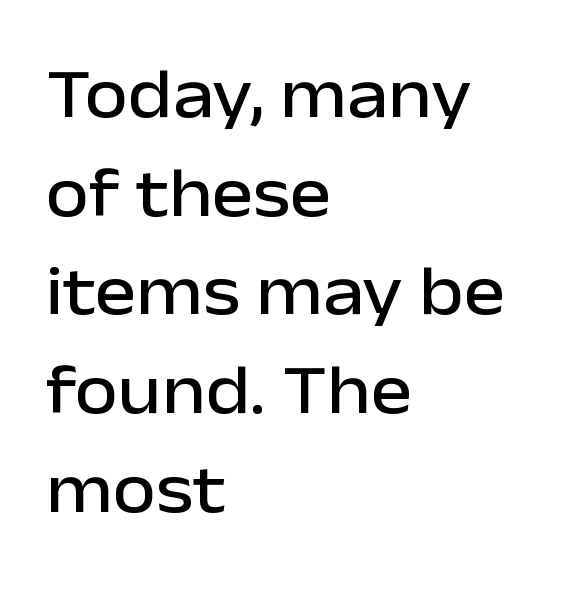
The image shows 70 px sans-serif type, upright; set left-aligned, normal line spacing (1.41x), normal letter spacing, not underlined; low stroke contrast and a medium x-height.
